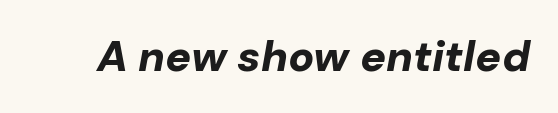
Q: Is the text bold? A: Yes.
Q: Is the text italic (slanted)? A: Yes, it leans right by about 10 degrees.
Q: Is the text underlined? A: No.
Q: Is the spacing between letters normal or unusually wide? A: Normal.
Q: Width (condensed, normal, or wide)? A: Normal.
Q: Stroke contrast? A: Low.
Q: x-height? A: Medium.
Q: Monospaced? A: No.
